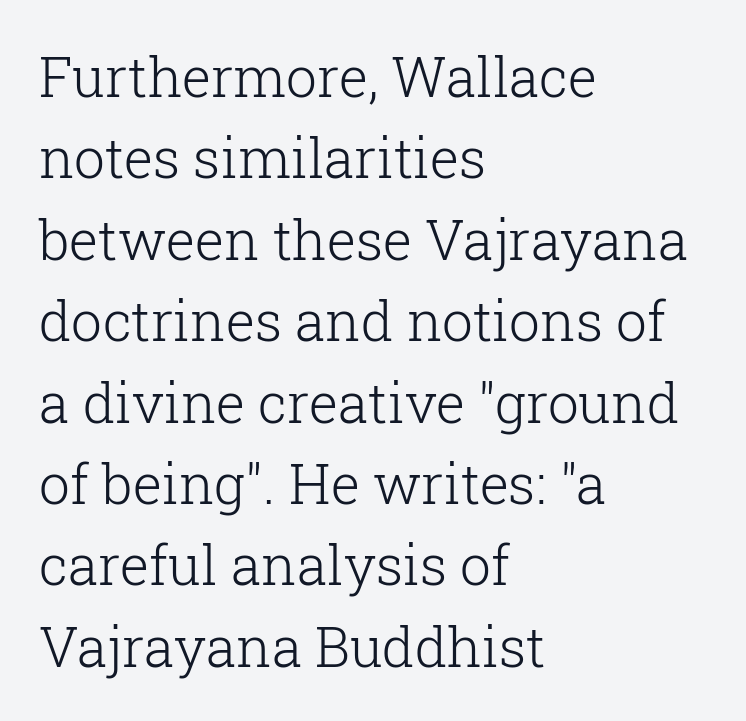
Look at the bottom of the vertical strokes: they flare into serifs here. The space directly below the letters is spotless. The paragraph has a hard left edge and a soft right edge. The passage shown is typed in a proportional face where columns would drift. The letterforms sit at book weight or below. The gaps between neighbouring characters are ordinary and unremarkable.
